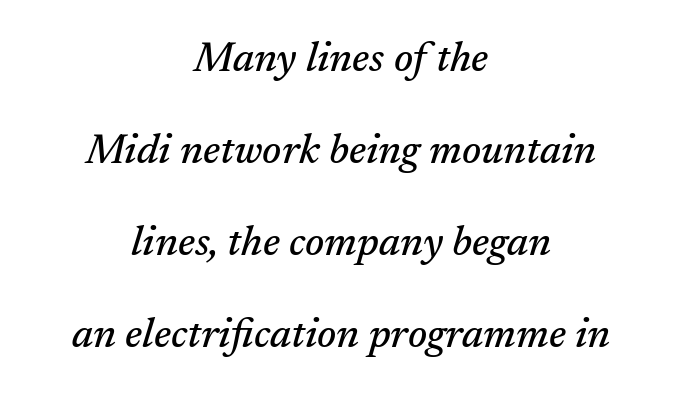
Q: Is the text italic (slanted)? A: Yes, it leans right by about 17 degrees.
Q: Is the typeface a serif or a sans-serif typeface? A: Serif.
Q: Is the text underlined? A: No.
Q: How is the paragraph aligned? A: Centered.
Q: Is the spacing between letters normal or unusually wide? A: Normal.
Q: Is the spacing between lines tight, normal or loose? A: Loose.
Q: Width (condensed, normal, or wide)? A: Normal.
Q: Stroke contrast? A: Medium.
Q: x-height? A: Medium.
Q: Monospaced? A: No.
